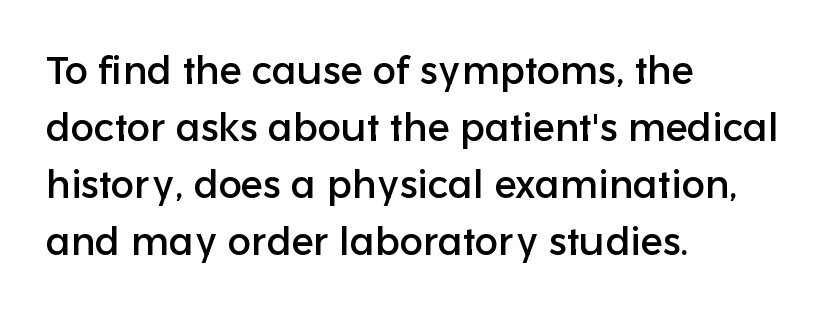
{"serif": "no", "italic": "no", "width": "normal", "stroke_contrast": "low", "x_height": "medium", "monospaced": "no", "underline": "no", "align": "left", "line_spacing": "normal", "line_spacing_ratio": 1.46, "letter_spacing": "normal", "letter_spacing_em": 0.0, "glyph_px": 39}
